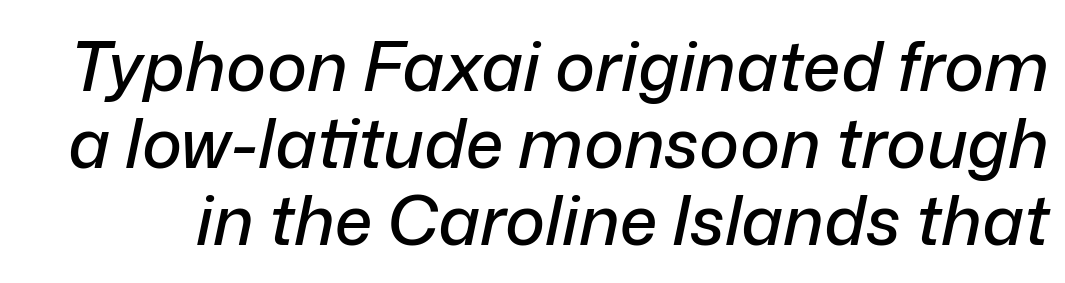
The image shows 68 px text type, italic (leaning right); set tight line spacing (1.13x), normal letter spacing, not underlined; low stroke contrast and a medium x-height.
